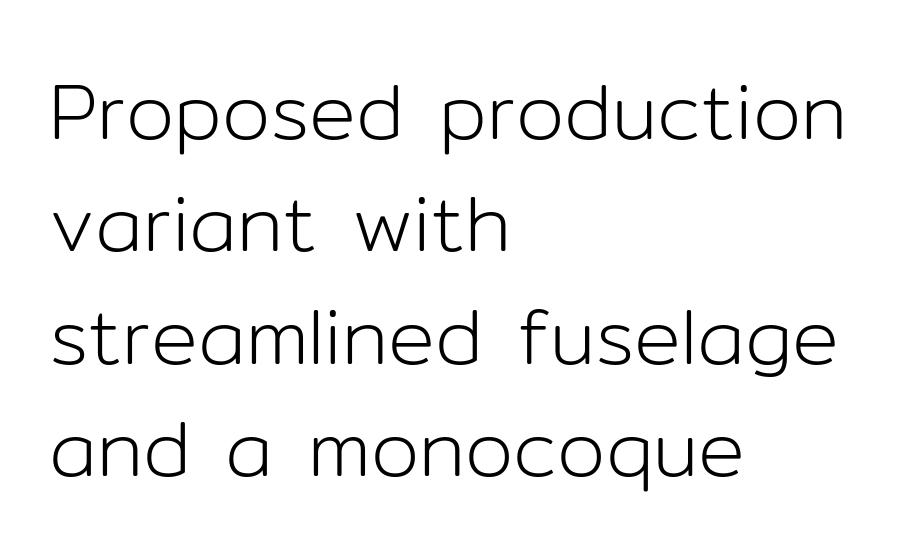
The image shows 78 px light sans-serif type, upright; set left-aligned, normal line spacing (1.44x), normal letter spacing, not underlined; low stroke contrast and a medium x-height.
